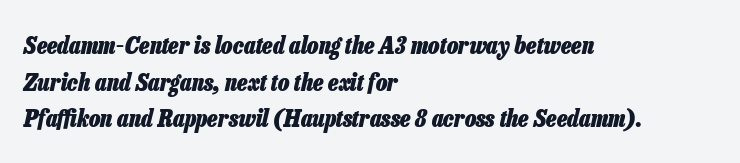
The image shows 24 px bold type, italic (leaning right); set left-aligned, normal line spacing (1.53x), normal letter spacing, not underlined.
